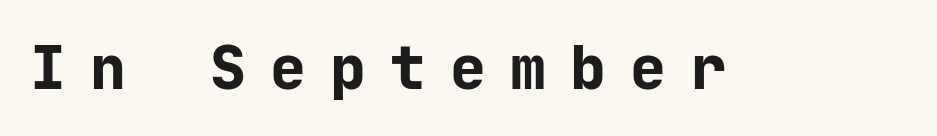
The image shows 60 px bold sans-serif type, upright, monospaced; set unusually wide letter spacing (+0.4 em), not underlined; low stroke contrast and a medium x-height.
